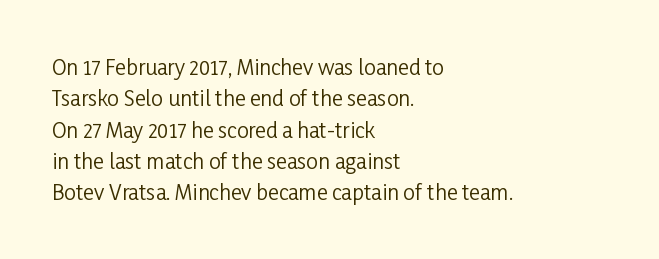
Ordinary non-slanted type is in use. Honestly, the row spacing looks completely unremarkable. These lines keep a tight, regular rhythm from letter to letter. These lines stack with their left ends in a neat column.
